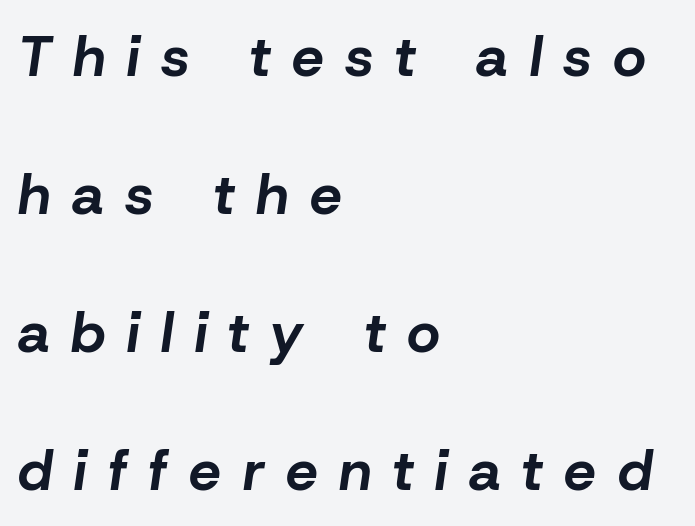
Q: Is the text bold? A: Yes.
Q: Is the text italic (slanted)? A: Yes, it leans right by about 8 degrees.
Q: Is the text underlined? A: No.
Q: How is the paragraph aligned? A: Left-aligned.
Q: Is the spacing between letters normal or unusually wide? A: Unusually wide.
Q: Is the spacing between lines tight, normal or loose? A: Loose.
Q: Width (condensed, normal, or wide)? A: Normal.
Q: Stroke contrast? A: Low.
Q: x-height? A: Medium.
Q: Monospaced? A: No.
